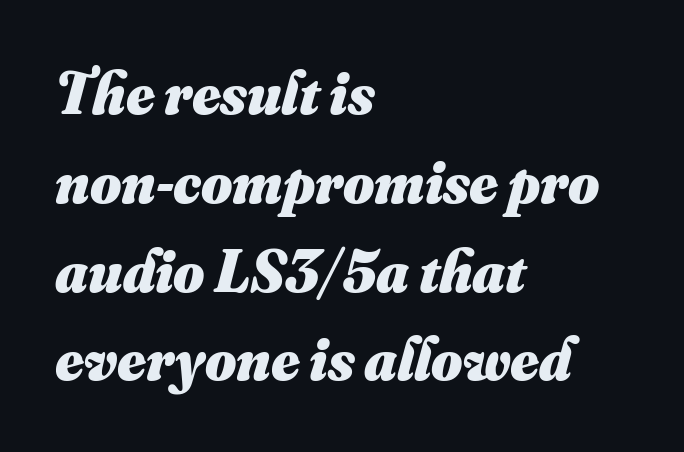
Short and long lines alike share a common starting point at left. Anything drawn beneath the words? Only blank space. Does the weight exceed regular? Yes, all the way to bold. The passage shown is typed in a proportional face where columns would drift.
